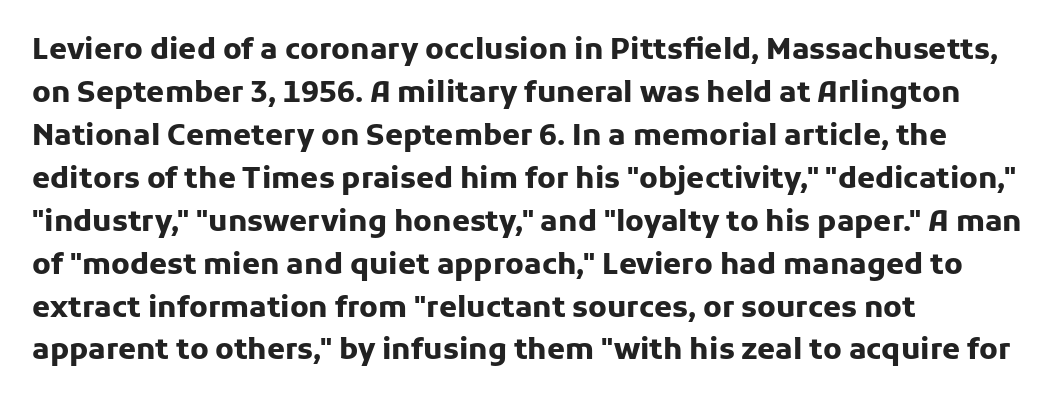
Varying glyph widths throughout — classic text-font behaviour. The glyphs are unaccompanied by any horizontal stroke below them. Horizontally, the lines are justified to the leading edge only. The passage shown has conventional tracking throughout. The line-height multiplier appears to be the usual default. Each letter's strokes conclude bluntly, with no projecting serifs.
